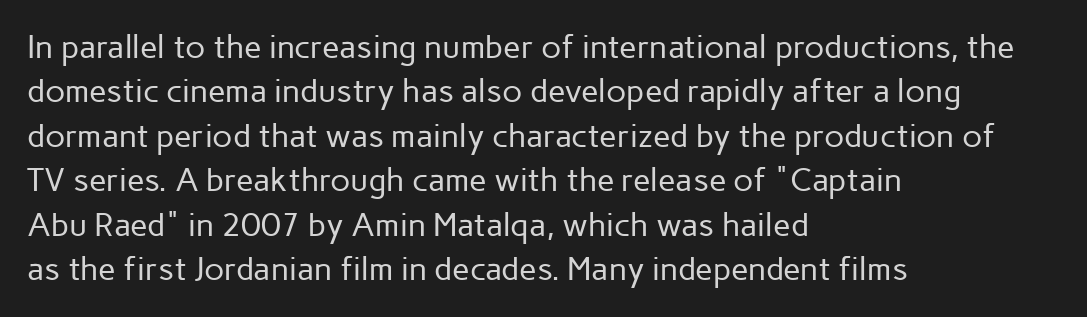
Q: Is the text bold? A: No.
Q: Is the text italic (slanted)? A: No, it is upright.
Q: Is the typeface a serif or a sans-serif typeface? A: Sans-serif.
Q: Is the text underlined? A: No.
Q: How is the paragraph aligned? A: Left-aligned.
Q: Is the spacing between letters normal or unusually wide? A: Normal.
Q: Is the spacing between lines tight, normal or loose? A: Normal.
Q: Width (condensed, normal, or wide)? A: Normal.
Q: Stroke contrast? A: Low.
Q: x-height? A: Medium.
Q: Monospaced? A: No.
